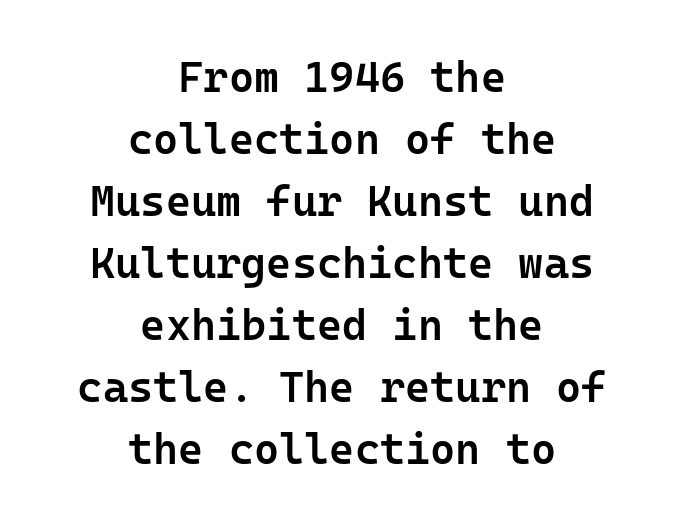
{"serif": "no", "italic": "no", "bold": "semi", "weight": "semibold", "width": "normal", "stroke_contrast": "low", "x_height": "medium", "monospaced": "yes", "underline": "no", "align": "center", "line_spacing": "normal", "line_spacing_ratio": 1.44, "letter_spacing": "normal", "letter_spacing_em": 0.0, "glyph_px": 43}
